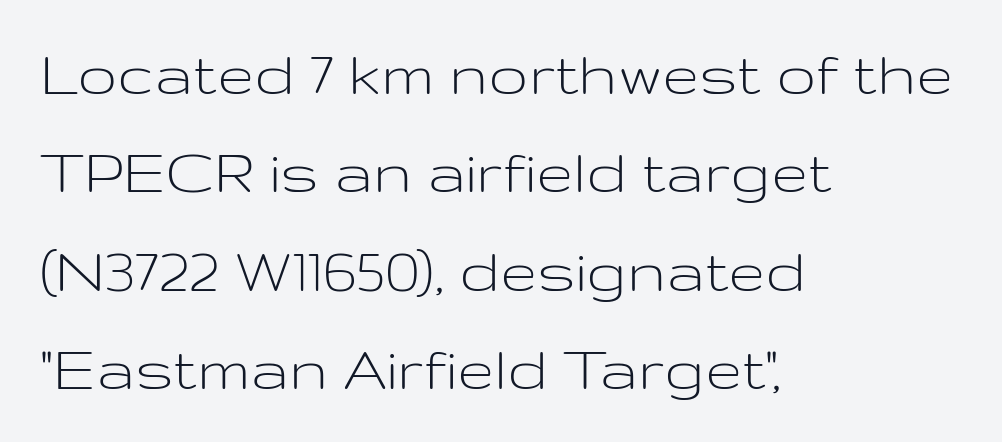
Regarding leading, the lines here are spaced in the standard way. Note: no serifs on the glyphs. The compositor pushed each line to the left boundary. Here the designer chose a conventional face with non-uniform glyph widths. Honestly, there is no underline to notice here at all. The typography opts for an upright posture over an oblique one.
